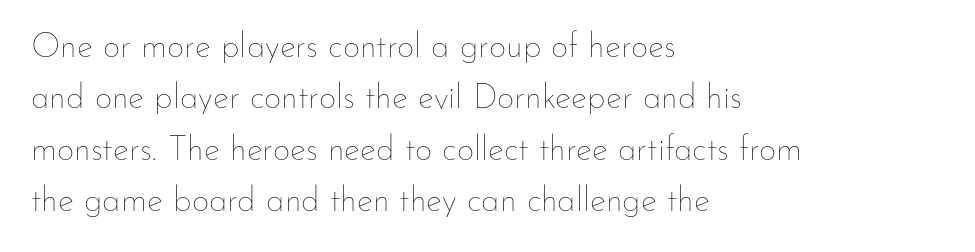
Regarding leading, the lines here are spaced in the standard way. The lettering holds an erect, upright posture throughout. Descenders are the only things crossing below the line. These lines are set flush left with a ragged right edge. Unbolded letterforms with no extra heft. Here the designer chose a conventional face with non-uniform glyph widths.
